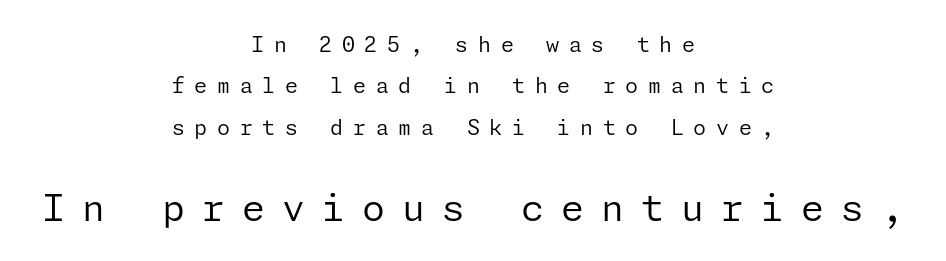
The image shows 37 px regular-weight sans-serif type, upright; set centered, loose line spacing (1.97x), unusually wide letter spacing (+0.46 em), not underlined; the second (bottom) block is 1.76x larger; low stroke contrast and a medium x-height.
